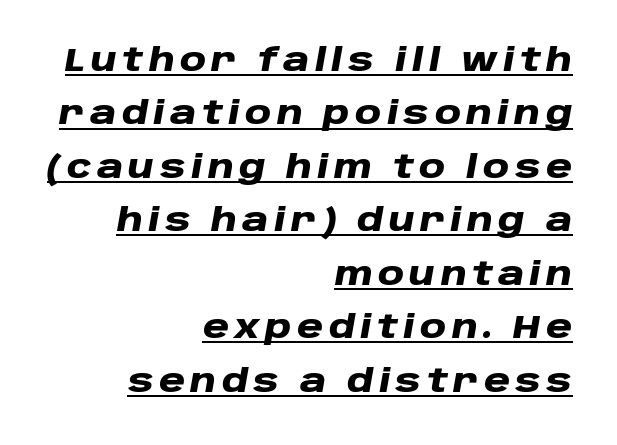
Q: Is the text bold? A: Yes.
Q: Is the text italic (slanted)? A: Yes, it leans right by about 10 degrees.
Q: Is the text underlined? A: Yes.
Q: How is the paragraph aligned? A: Right-aligned.
Q: Is the spacing between lines tight, normal or loose? A: Normal.
Q: Width (condensed, normal, or wide)? A: Wide.
Q: Stroke contrast? A: Low.
Q: x-height? A: Large.
Q: Monospaced? A: No.
